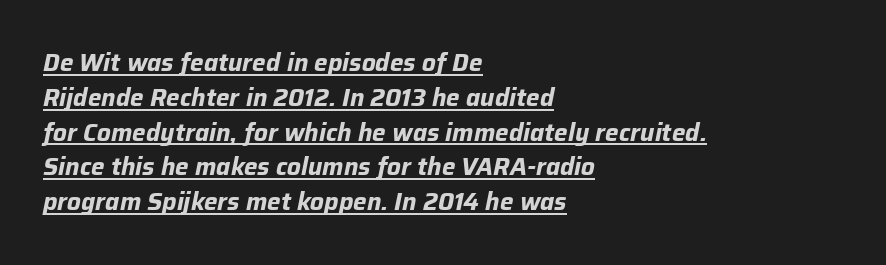
Rows of type keep a routine distance in the vertical direction. Notice how the stems are inclined rather than vertical — that's the hallmark of italics. Its strokes are broad and dark, the hallmark of bold type. Glance below the letters and you will spot a drawn line.
